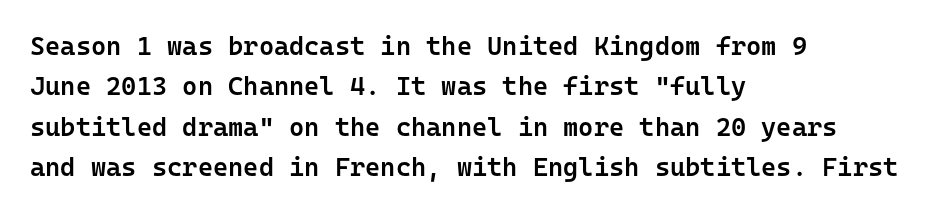
The image shows 26 px text type, upright; set left-aligned, normal line spacing (1.55x), normal letter spacing, not underlined.
